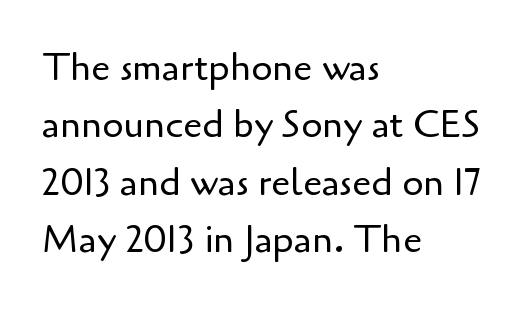
The image shows 38 px regular-weight sans-serif type, upright; set left-aligned, normal line spacing (1.51x), normal letter spacing, not underlined; low stroke contrast and a small x-height.
